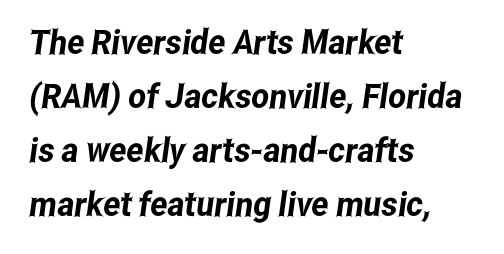
Q: Is the typeface a serif or a sans-serif typeface? A: Sans-serif.
Q: Is the text underlined? A: No.
Q: How is the paragraph aligned? A: Left-aligned.
Q: Is the spacing between letters normal or unusually wide? A: Normal.
Q: Is the spacing between lines tight, normal or loose? A: Normal.
Q: Width (condensed, normal, or wide)? A: Condensed.
Q: Stroke contrast? A: Low.
Q: x-height? A: Medium.
Q: Monospaced? A: No.
